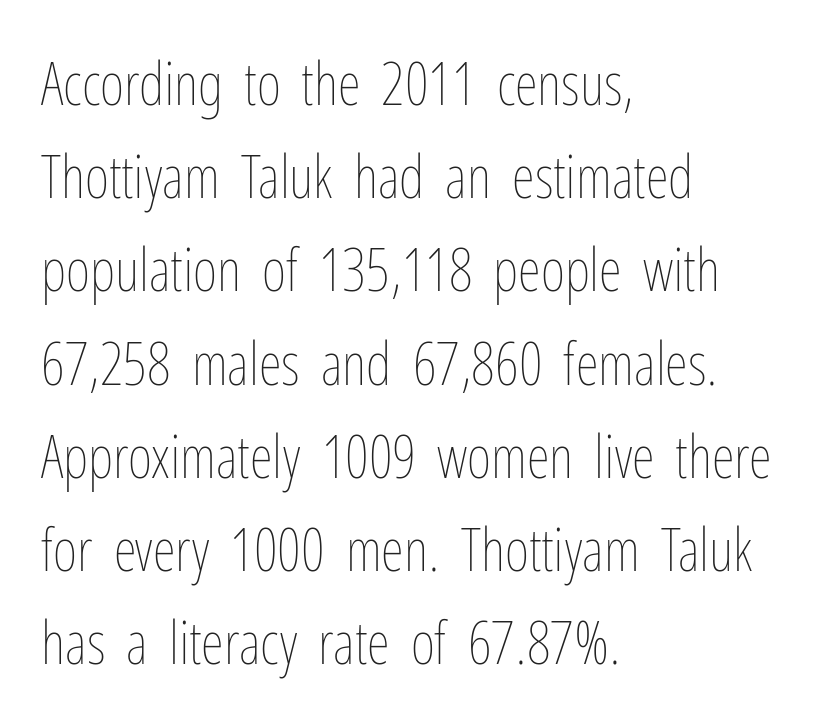
{"italic": "no", "bold": "no", "weight": "thin", "width": "condensed", "stroke_contrast": "low", "x_height": "medium", "monospaced": "no", "underline": "no", "align": "left", "line_spacing": "normal", "line_spacing_ratio": 1.58, "letter_spacing": "normal", "letter_spacing_em": 0.0, "glyph_px": 59}
